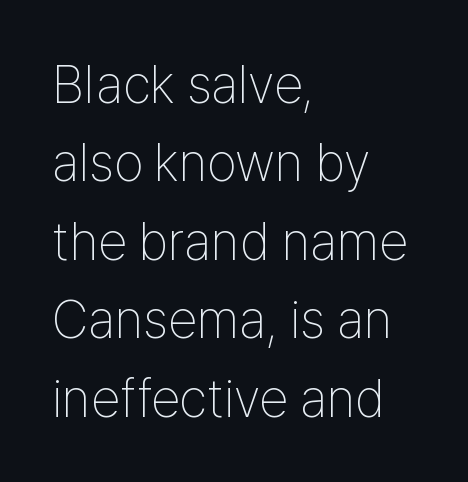
{"serif": "no", "italic": "no", "bold": "no", "weight": "thin", "width": "condensed", "stroke_contrast": "low", "x_height": "medium", "monospaced": "no", "underline": "no", "align": "left", "line_spacing": "normal", "line_spacing_ratio": 1.48, "letter_spacing": "normal", "letter_spacing_em": 0.0, "glyph_px": 53}
